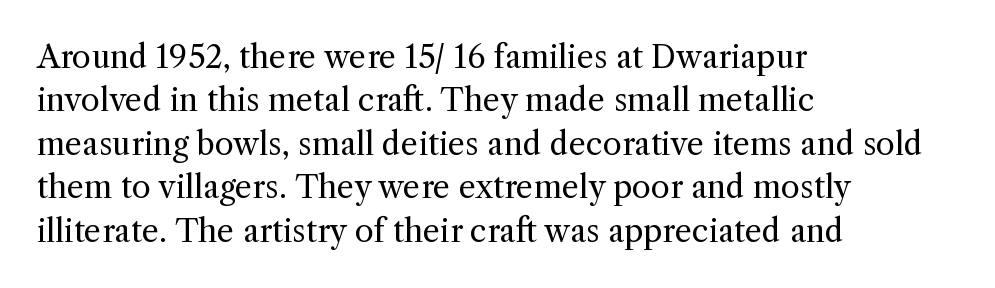
The image shows 31 px regular-weight serif type, upright; set left-aligned, normal line spacing (1.4x), normal letter spacing, not underlined; a medium x-height.
